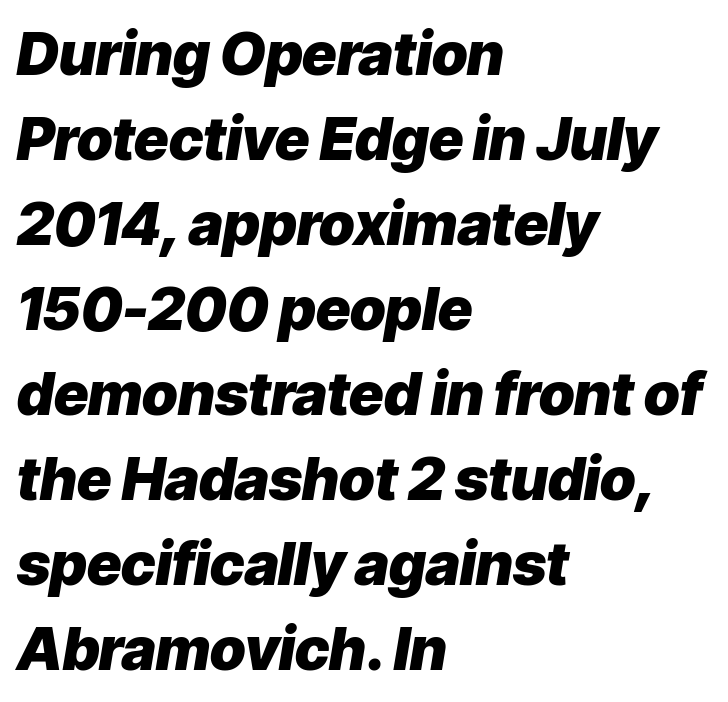
Q: Is the text bold? A: Yes.
Q: Is the text italic (slanted)? A: Yes, it leans right by about 9 degrees.
Q: Is the text underlined? A: No.
Q: How is the paragraph aligned? A: Left-aligned.
Q: Is the spacing between letters normal or unusually wide? A: Normal.
Q: Is the spacing between lines tight, normal or loose? A: Normal.
Q: Width (condensed, normal, or wide)? A: Normal.
Q: Stroke contrast? A: Low.
Q: x-height? A: Medium.
Q: Monospaced? A: No.
